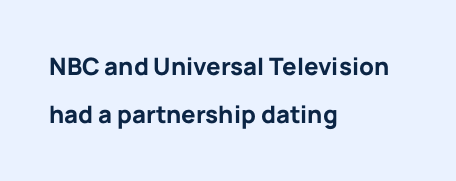
Whoever set this chose breathing room over compactness in the vertical rhythm. Decoration check: the copy has no underline. Characters follow at the spacing the type designer built in. Visually the block forms a straight wall on the left and a jagged coastline on the right. Caption: bold face, heavy strokes.
